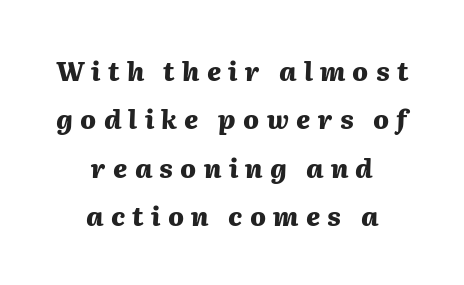
Q: Is the text bold? A: Yes.
Q: Is the text italic (slanted)? A: Yes, it leans right by about 2 degrees.
Q: Is the text underlined? A: No.
Q: How is the paragraph aligned? A: Centered.
Q: Is the spacing between letters normal or unusually wide? A: Unusually wide.
